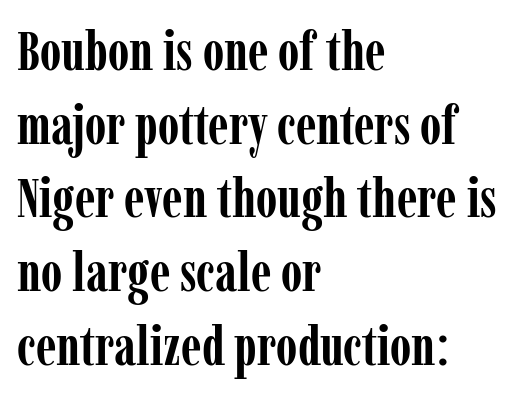
{"serif": "yes", "italic": "no", "bold": "yes", "weight": "semibold", "width": "condensed", "stroke_contrast": "low", "x_height": "medium", "monospaced": "no", "underline": "no", "align": "left", "line_spacing": "normal", "line_spacing_ratio": 1.34, "letter_spacing": "normal", "letter_spacing_em": 0.0, "glyph_px": 55}
